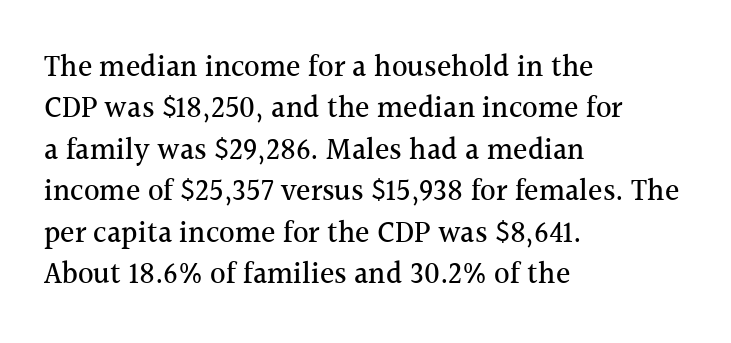
{"serif": "yes", "italic": "no", "width": "normal", "x_height": "medium", "monospaced": "no", "underline": "no", "align": "left", "line_spacing": "normal", "line_spacing_ratio": 1.38, "letter_spacing": "normal", "letter_spacing_em": 0.0, "glyph_px": 30}
